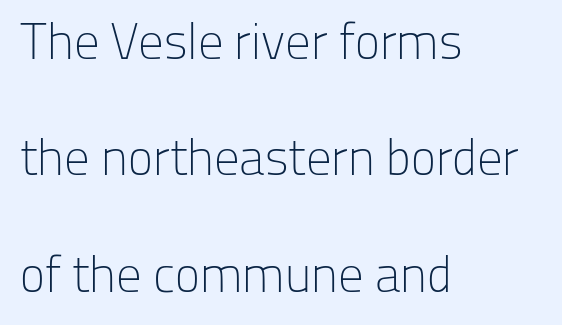
The image shows 51 px light sans-serif type, upright; set left-aligned, loose line spacing (2.28x), normal letter spacing, not underlined; low stroke contrast and a medium x-height.
